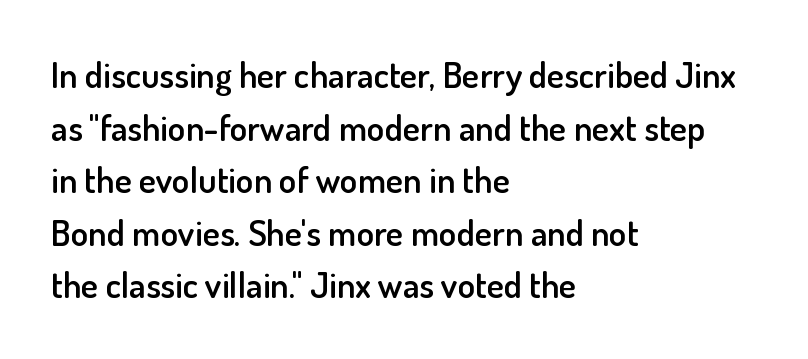
Q: Is the text bold? A: Semi-bold.
Q: Is the text italic (slanted)? A: No, it is upright.
Q: Is the typeface a serif or a sans-serif typeface? A: Sans-serif.
Q: Is the text underlined? A: No.
Q: How is the paragraph aligned? A: Left-aligned.
Q: Is the spacing between letters normal or unusually wide? A: Normal.
Q: Is the spacing between lines tight, normal or loose? A: Normal.
Q: Width (condensed, normal, or wide)? A: Normal.
Q: Stroke contrast? A: Low.
Q: x-height? A: Small.
Q: Monospaced? A: No.
